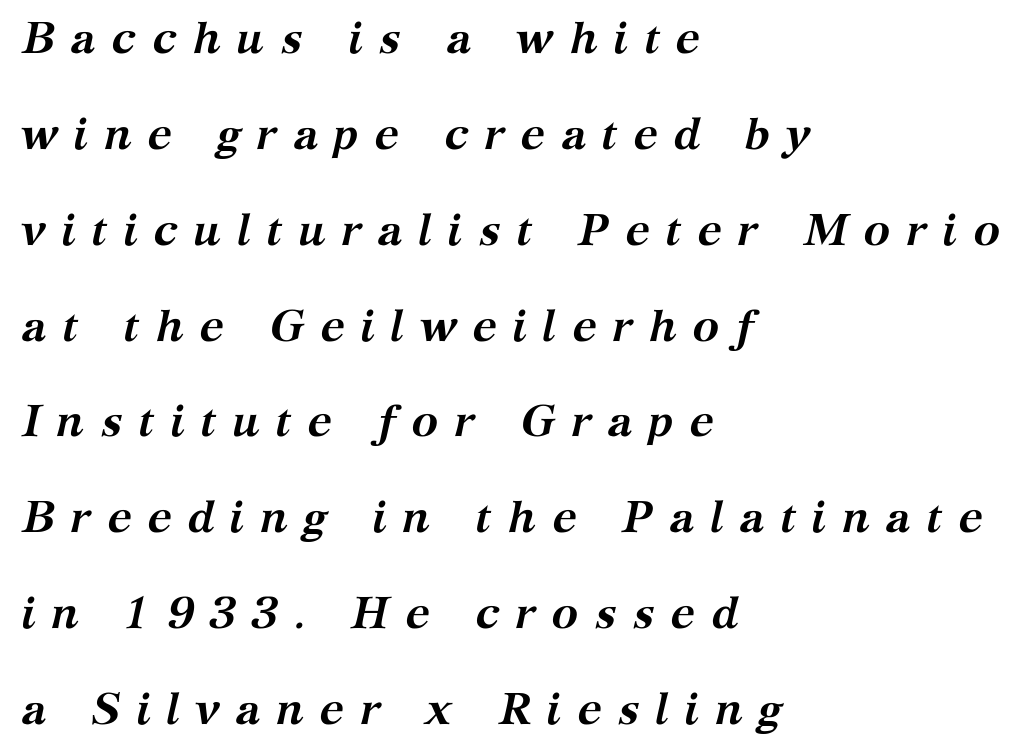
Q: Is the text bold? A: Yes.
Q: Is the text italic (slanted)? A: Yes, it leans right by about 12 degrees.
Q: Is the typeface a serif or a sans-serif typeface? A: Serif.
Q: Is the text underlined? A: No.
Q: How is the paragraph aligned? A: Left-aligned.
Q: Is the spacing between letters normal or unusually wide? A: Unusually wide.
Q: Is the spacing between lines tight, normal or loose? A: Loose.
Q: Width (condensed, normal, or wide)? A: Normal.
Q: Stroke contrast? A: Medium.
Q: x-height? A: Medium.
Q: Monospaced? A: No.
